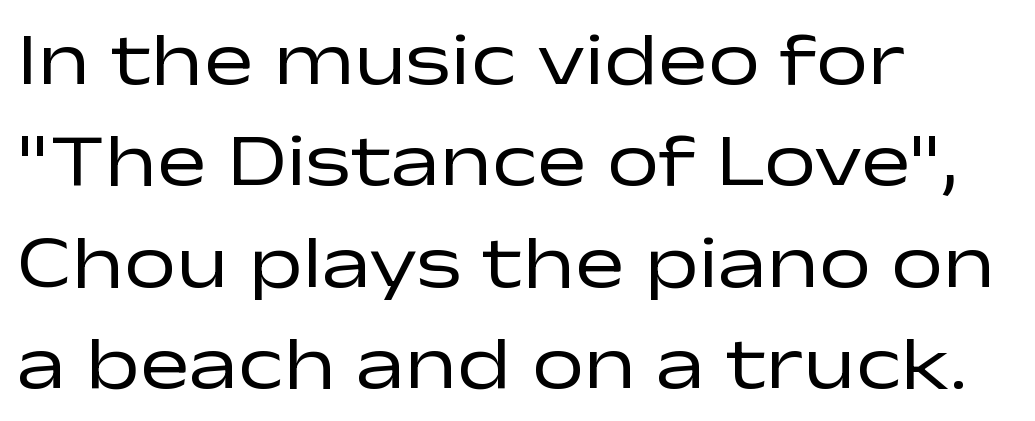
The image shows 74 px regular-weight, wide sans-serif type, upright; set left-aligned, normal line spacing (1.37x), normal letter spacing, not underlined; low stroke contrast and a medium x-height.
